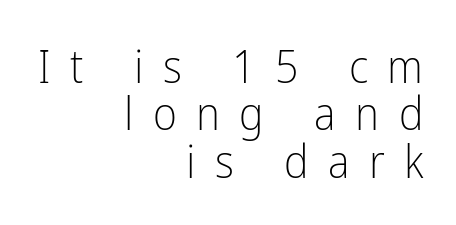
{"serif": "no", "italic": "no", "bold": "no", "weight": "light", "width": "condensed", "stroke_contrast": "low", "x_height": "medium", "monospaced": "no", "underline": "no", "align": "right", "line_spacing": "tight", "line_spacing_ratio": 1.03, "letter_spacing": "wide", "letter_spacing_em": 0.42, "glyph_px": 46}
